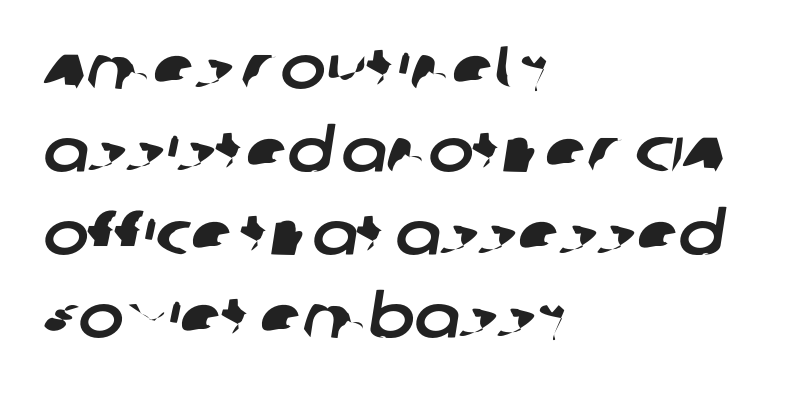
{"serif": "no", "width": "normal", "stroke_contrast": "low", "x_height": "large", "monospaced": "no", "underline": "no", "align": "left", "line_spacing": "normal", "line_spacing_ratio": 1.36, "letter_spacing": "normal", "letter_spacing_em": 0.0, "glyph_px": 61}
